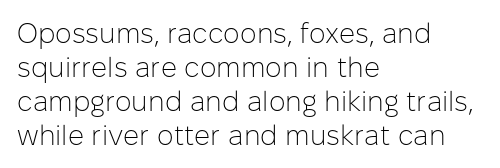
The image shows 28 px light sans-serif type, upright; set left-aligned, line spacing 1.21x, normal letter spacing, not underlined; low stroke contrast and a medium x-height.
